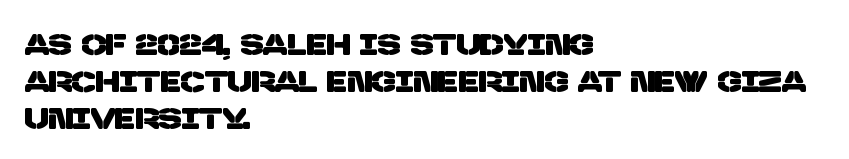
A typesetter would call this leading conventional body-copy spacing. What kind of face is this? One without serifs — a sans. The baseline area is clear. There is no visible air inserted between adjacent glyphs.
